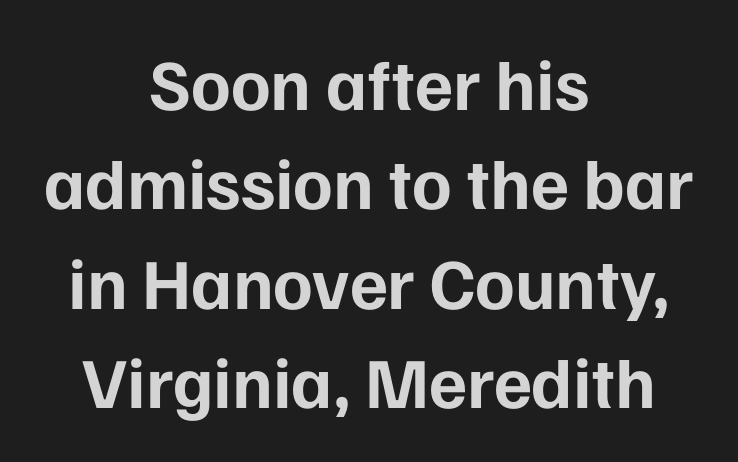
{"serif": "no", "italic": "no", "bold": "yes", "weight": "bold", "width": "normal", "stroke_contrast": "low", "x_height": "medium", "monospaced": "no", "underline": "no", "align": "center", "line_spacing": "normal", "line_spacing_ratio": 1.38, "letter_spacing": "normal", "letter_spacing_em": 0.0, "glyph_px": 72}
